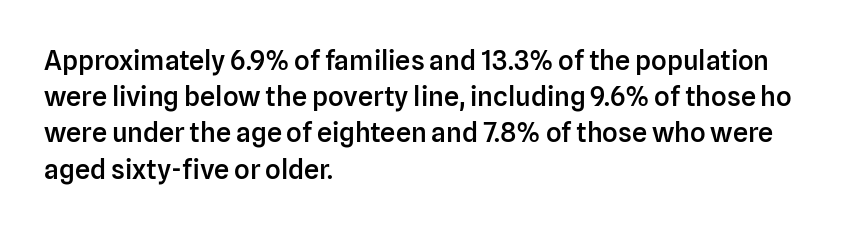
The image shows 27 px text type, upright; set left-aligned, normal line spacing (1.34x), normal letter spacing, not underlined.
